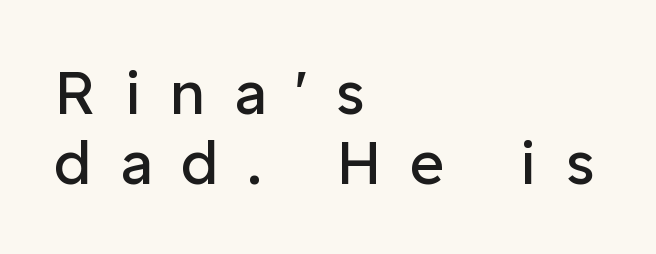
{"serif": "no", "italic": "no", "bold": "no", "weight": "regular", "width": "normal", "stroke_contrast": "low", "x_height": "medium", "monospaced": "no", "underline": "no", "align": "left", "line_spacing_ratio": 1.17, "letter_spacing": "wide", "letter_spacing_em": 0.48, "glyph_px": 60}
